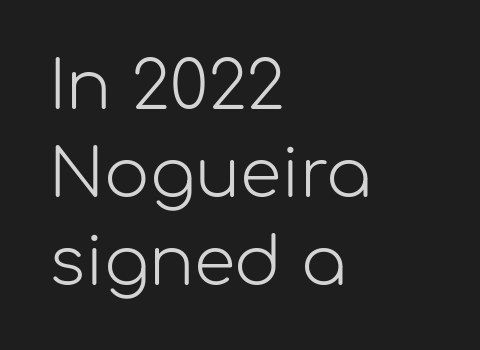
Q: Is the text bold? A: No.
Q: Is the text italic (slanted)? A: No, it is upright.
Q: Is the typeface a serif or a sans-serif typeface? A: Sans-serif.
Q: Is the text underlined? A: No.
Q: How is the paragraph aligned? A: Left-aligned.
Q: Is the spacing between letters normal or unusually wide? A: Normal.
Q: Is the spacing between lines tight, normal or loose? A: Normal.
Q: Width (condensed, normal, or wide)? A: Normal.
Q: Stroke contrast? A: Low.
Q: x-height? A: Medium.
Q: Monospaced? A: No.
